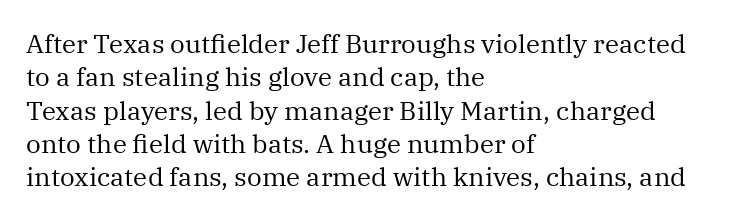
Compared with typical paragraphs, the rows here are spaced about the same. The letters stand straight up with perfectly vertical stems. Short and long lines alike share a common starting point at left. Is the stroke heavy? The answer is a plain regular-or-lighter. In terms of letterspacing, this is plain default setting. Just letters on the line, the space beneath them empty.
